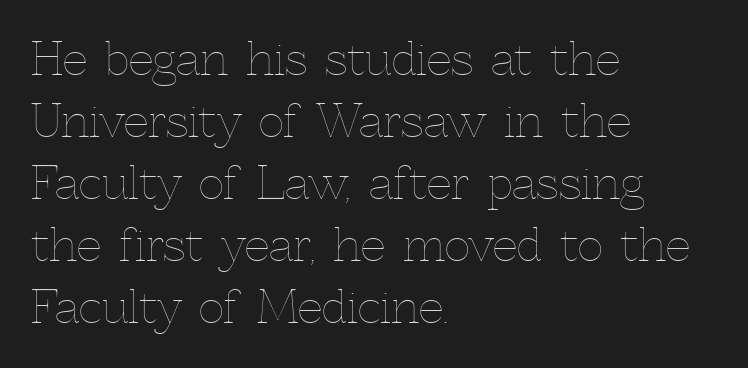
{"italic": "no", "bold": "no", "weight": "thin", "width": "normal", "x_height": "medium", "monospaced": "no", "underline": "no", "align": "left", "line_spacing": "normal", "line_spacing_ratio": 1.41, "letter_spacing": "normal", "letter_spacing_em": 0.0, "glyph_px": 44}
